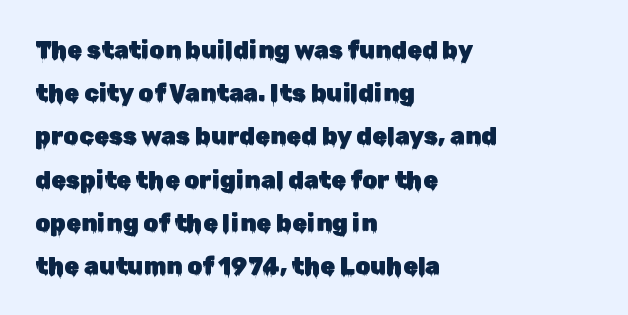
The image shows 24 px text type, upright; set left-aligned, line spacing 1.8x, normal letter spacing, not underlined.
